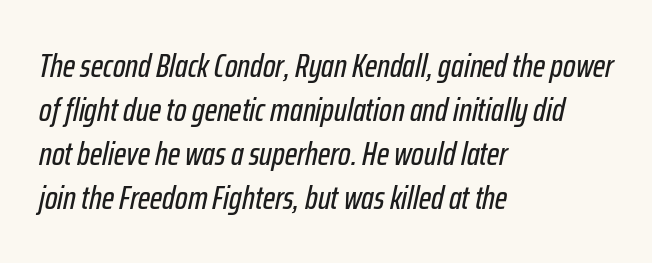
Q: Is the text italic (slanted)? A: Yes, it leans right by about 12 degrees.
Q: Is the text underlined? A: No.
Q: How is the paragraph aligned? A: Left-aligned.
Q: Is the spacing between letters normal or unusually wide? A: Normal.
Q: Is the spacing between lines tight, normal or loose? A: Normal.
Q: Width (condensed, normal, or wide)? A: Condensed.
Q: Stroke contrast? A: Low.
Q: x-height? A: Medium.
Q: Monospaced? A: No.
